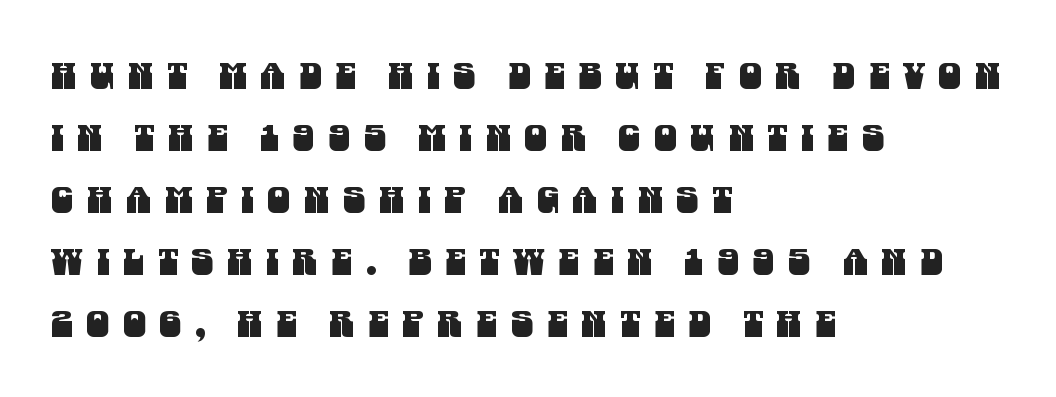
{"serif": "no", "width": "condensed", "stroke_contrast": "medium", "x_height": "large", "monospaced": "no", "underline": "no", "align": "left", "line_spacing_ratio": 1.72, "letter_spacing": "wide", "letter_spacing_em": 0.38, "glyph_px": 36}
